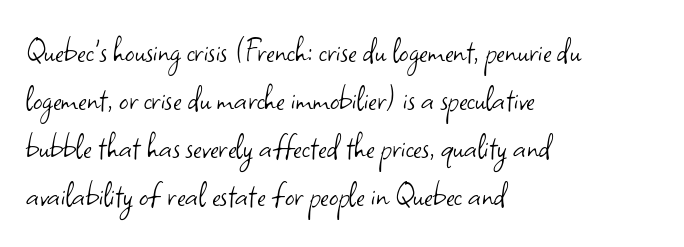
Q: Is the text bold? A: No.
Q: Is the text italic (slanted)? A: Yes.
Q: Is the typeface a serif or a sans-serif typeface? A: Sans-serif.
Q: Is the text underlined? A: No.
Q: How is the paragraph aligned? A: Left-aligned.
Q: Is the spacing between letters normal or unusually wide? A: Normal.
Q: Is the spacing between lines tight, normal or loose? A: Normal.
Q: Width (condensed, normal, or wide)? A: Normal.
Q: Stroke contrast? A: Low.
Q: x-height? A: Small.
Q: Monospaced? A: No.
